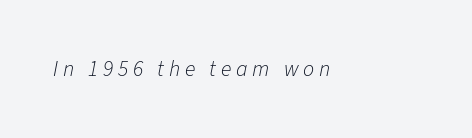
{"italic": "yes", "lean": "right", "slant_degrees": 11, "bold": "no", "underline": "no", "letter_spacing": "wide", "letter_spacing_em": 0.22, "glyph_px": 22}
